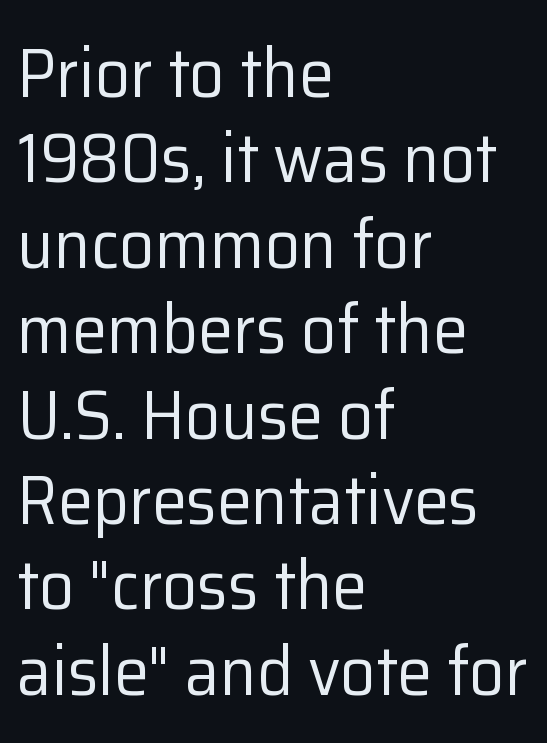
You could not count columns in this text — the font is proportionally spaced. What stands out about the letter spacing? Nothing — it is the standard amount. A classic flush-left, rag-right setting is used for this passage. Designer's note — italics off, roman on. Unmarked baselines from the first word to the last.
